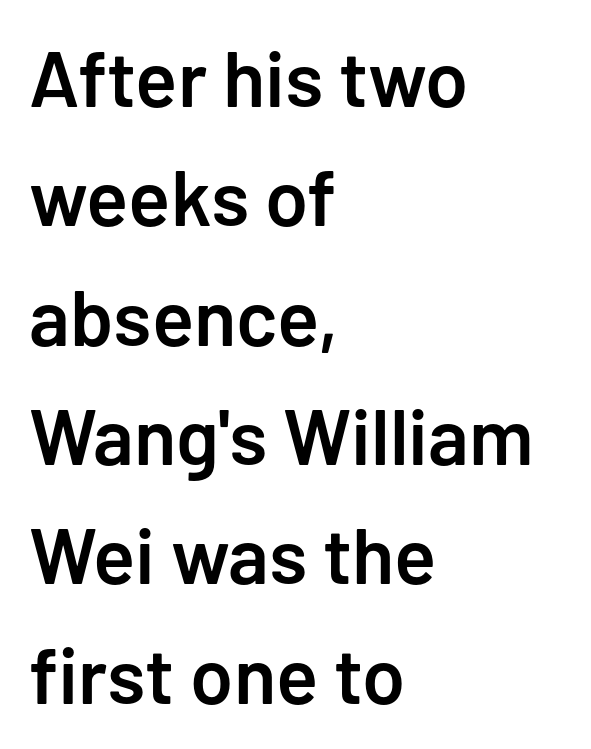
The image shows 78 px semibold sans-serif type, upright; set left-aligned, normal line spacing (1.53x), normal letter spacing, not underlined; low stroke contrast and a medium x-height.
